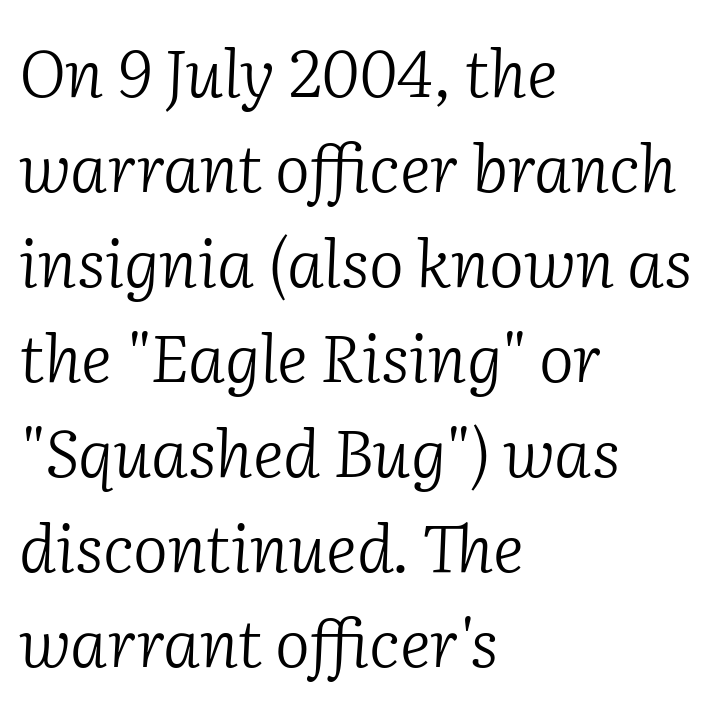
Vertical stems look standard width or narrower in stroke. Notice how the stems are inclined rather than vertical — that's the hallmark of italics. The ragged edge is on the right, which tells us the setting is flush left. The typeface chosen for these lines features serifs.
